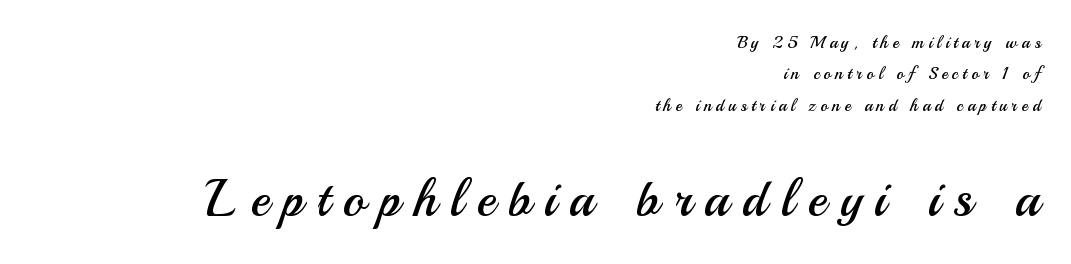
{"serif": "no", "bold": "no", "weight": "regular", "width": "normal", "stroke_contrast": "medium", "x_height": "small", "monospaced": "no", "underline": "no", "align": "right", "line_spacing_ratio": 1.84, "letter_spacing": "wide", "letter_spacing_em": 0.26, "larger_block": "second", "size_ratio": 3.06, "glyph_px": 52}
